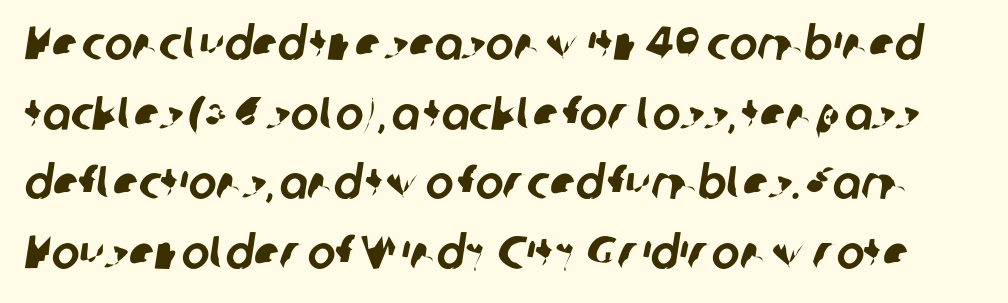
Q: Is the typeface a serif or a sans-serif typeface? A: Sans-serif.
Q: Is the text underlined? A: No.
Q: Is the spacing between letters normal or unusually wide? A: Normal.
Q: Is the spacing between lines tight, normal or loose? A: Normal.
Q: Width (condensed, normal, or wide)? A: Normal.
Q: Stroke contrast? A: Low.
Q: x-height? A: Medium.
Q: Monospaced? A: No.
